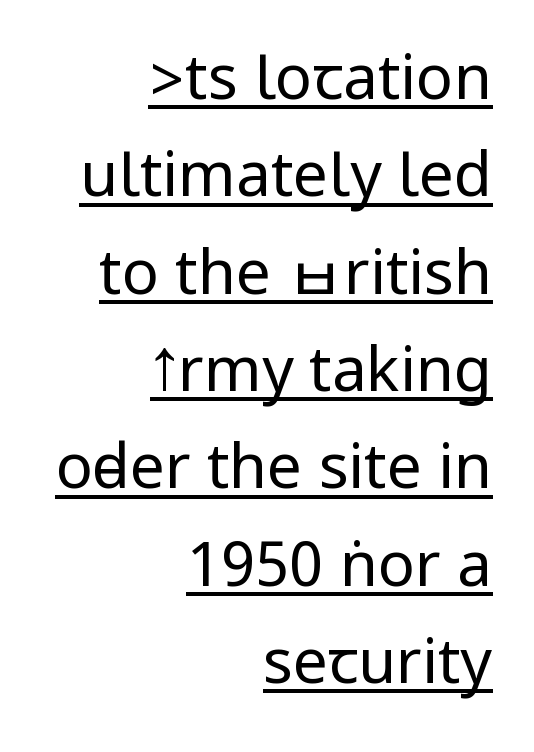
{"serif": "no", "italic": "no", "bold": "no", "weight": "regular", "width": "condensed", "stroke_contrast": "low", "underline": "yes", "align": "right", "line_spacing": "normal", "line_spacing_ratio": 1.57, "letter_spacing": "normal", "letter_spacing_em": 0.0, "glyph_px": 62}
